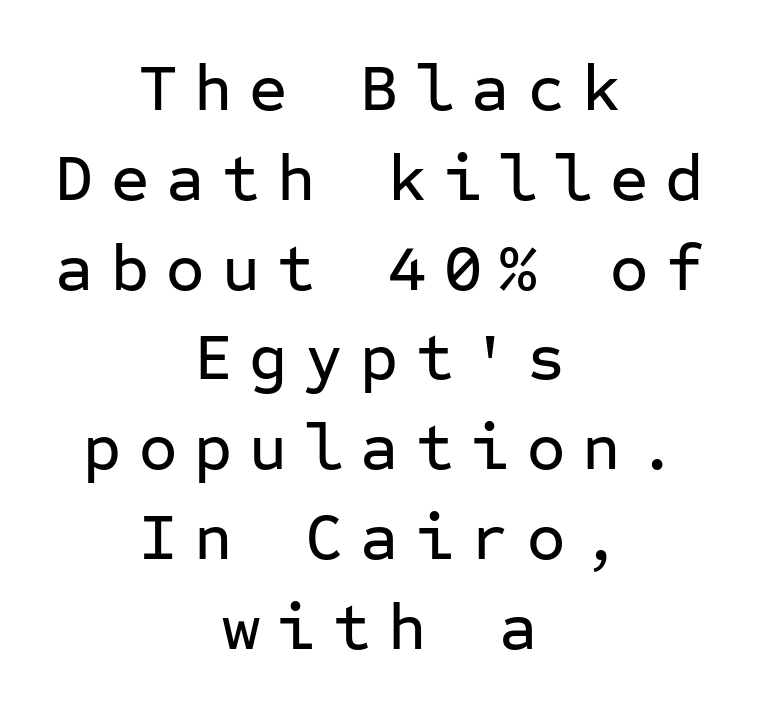
The image shows 66 px sans-serif type, upright, monospaced; set centered, normal line spacing (1.36x), unusually wide letter spacing (+0.26 em), not underlined; low stroke contrast and a medium x-height.
